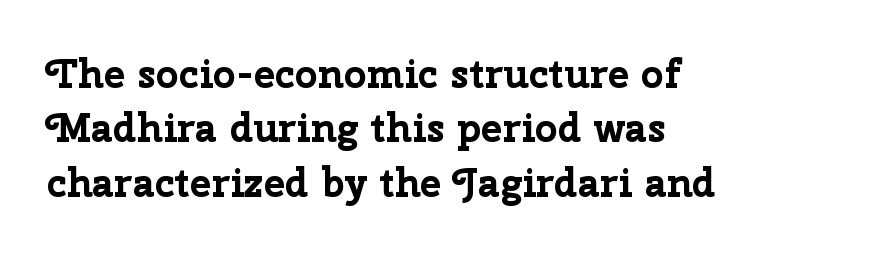
Q: Is the text bold? A: Yes.
Q: Is the text italic (slanted)? A: No, it is upright.
Q: Is the typeface a serif or a sans-serif typeface? A: Sans-serif.
Q: Is the text underlined? A: No.
Q: How is the paragraph aligned? A: Left-aligned.
Q: Is the spacing between letters normal or unusually wide? A: Normal.
Q: Is the spacing between lines tight, normal or loose? A: Normal.
Q: Width (condensed, normal, or wide)? A: Normal.
Q: Stroke contrast? A: Low.
Q: x-height? A: Medium.
Q: Monospaced? A: No.
